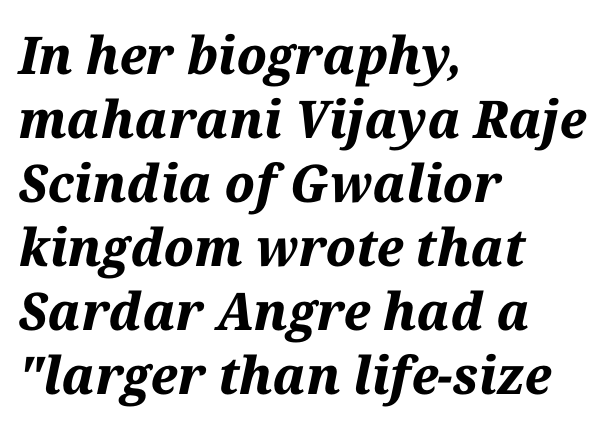
Compared with an ordinary text face, these strokes are far heavier — a full bold. Varying glyph widths throughout — classic text-font behaviour. Would a proofreader flag this as italicized? Yes. Tracking value appears to be zero — textbook default spacing.
